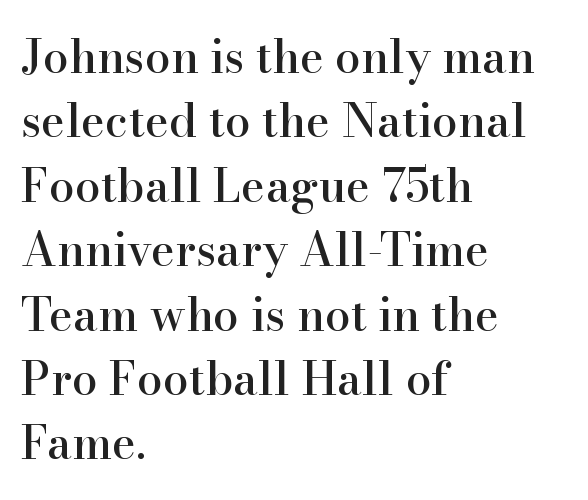
The image shows 46 px serif type, upright; set left-aligned, normal line spacing (1.4x), normal letter spacing, not underlined; high stroke contrast and a small x-height.
